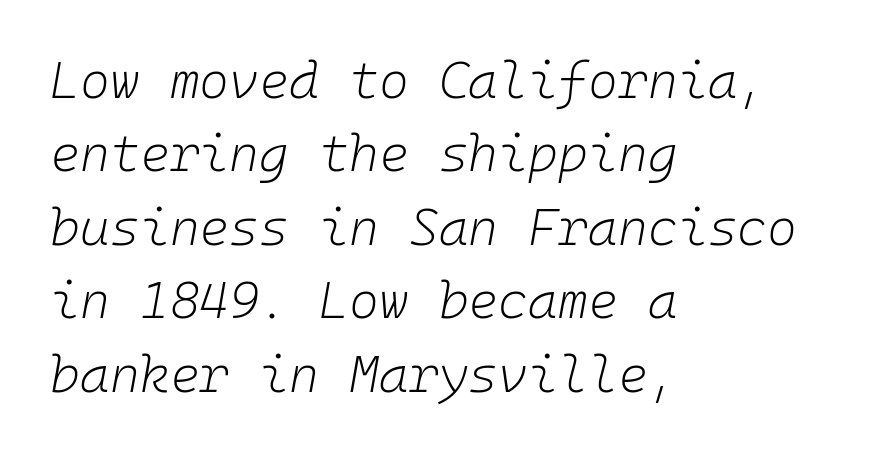
The image shows 51 px light type, italic (leaning right), monospaced; set left-aligned, normal line spacing (1.44x), normal letter spacing, not underlined; low stroke contrast and a medium x-height.
